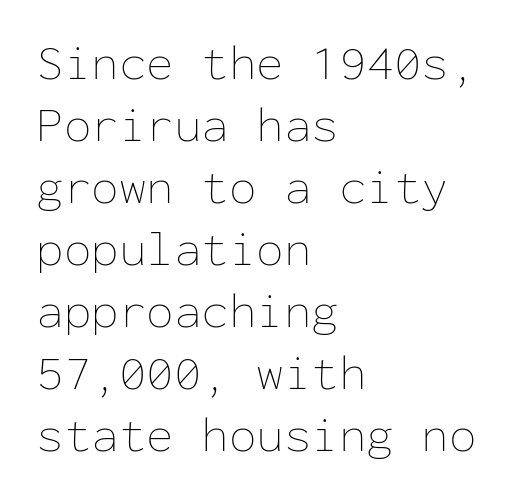
Bare-footed words on every line. Teacher's note: observe the even left margin — that is flush-left alignment. No chunkiness to these letters — they're not bold. Spacing verdict: monospaced, one width for all characters.
